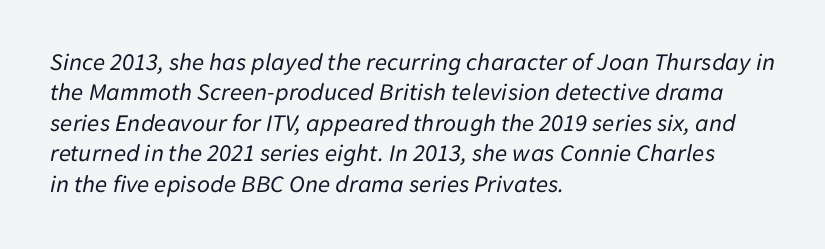
The image shows 25 px text type, italic (leaning right); set left-aligned, line spacing 1.22x, normal letter spacing, not underlined.
